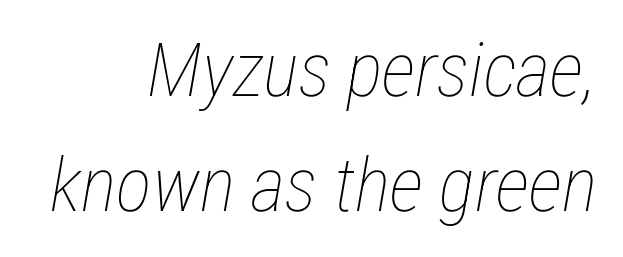
The image shows 75 px thin, condensed type, italic (leaning right); set right-aligned, normal line spacing (1.54x), normal letter spacing, not underlined; low stroke contrast and a medium x-height.
